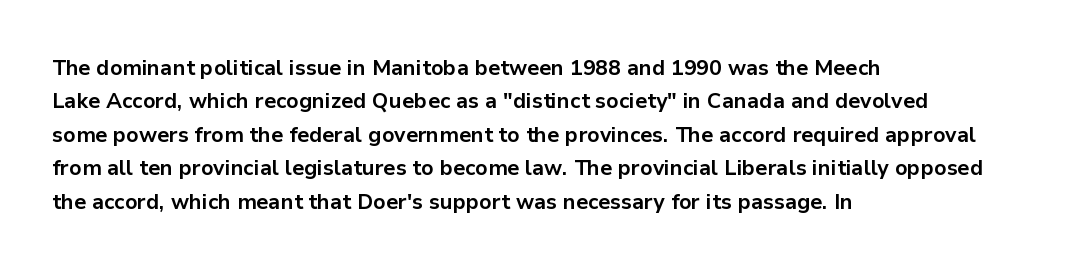
{"italic": "no", "bold": "yes", "underline": "no", "align": "left", "line_spacing": "normal", "line_spacing_ratio": 1.52, "letter_spacing": "normal", "letter_spacing_em": 0.0, "glyph_px": 22}
